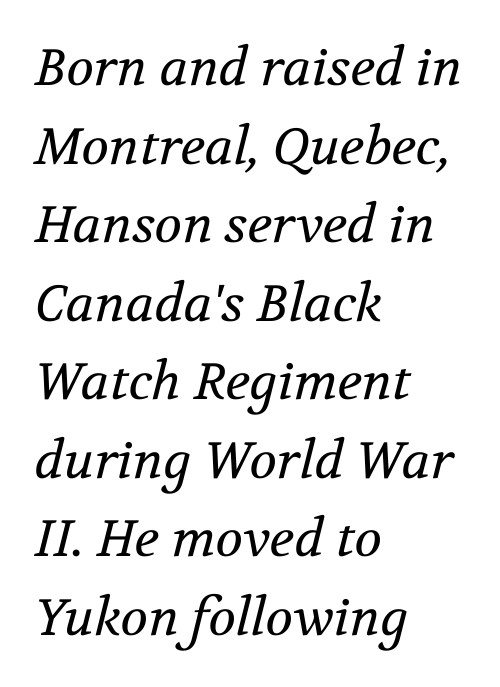
The image shows 51 px regular-weight serif type, italic (leaning right); set left-aligned, normal line spacing (1.54x), normal letter spacing, not underlined; medium stroke contrast and a medium x-height.
